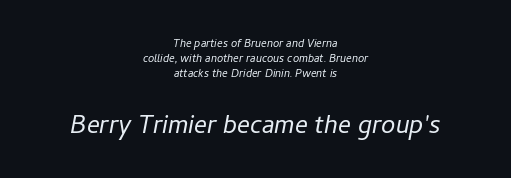
Q: Is the text bold? A: No.
Q: Is the text italic (slanted)? A: Yes, it leans right by about 11 degrees.
Q: Is the text underlined? A: No.
Q: How is the paragraph aligned? A: Centered.
Q: Is the spacing between letters normal or unusually wide? A: Normal.
Q: Is the spacing between lines tight, normal or loose? A: Tight.
Q: Which block of text is set in a larger size, the first (top) or the second (bottom)? A: The second (bottom) one.
Q: Width (condensed, normal, or wide)? A: Normal.
Q: Stroke contrast? A: Low.
Q: x-height? A: Medium.
Q: Monospaced? A: No.
